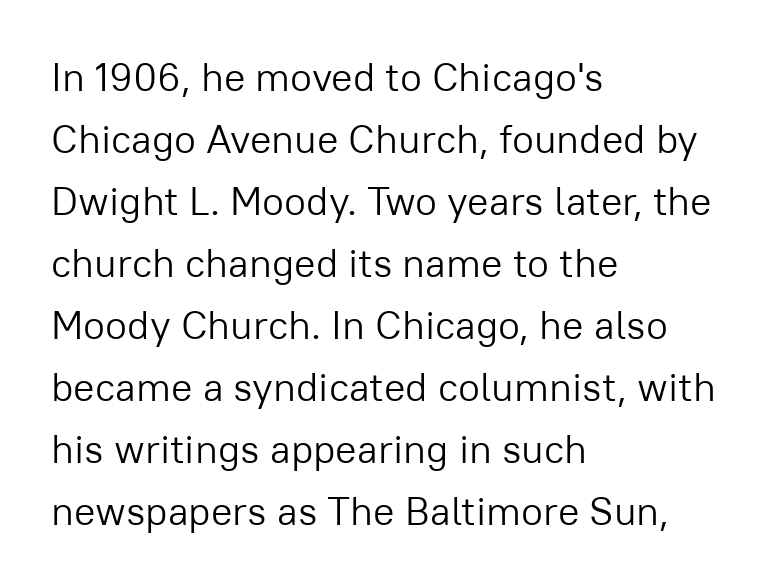
{"serif": "no", "italic": "no", "bold": "no", "weight": "light", "width": "normal", "stroke_contrast": "low", "x_height": "medium", "monospaced": "no", "underline": "no", "align": "left", "line_spacing": "normal", "line_spacing_ratio": 1.55, "letter_spacing": "normal", "letter_spacing_em": 0.0, "glyph_px": 40}
